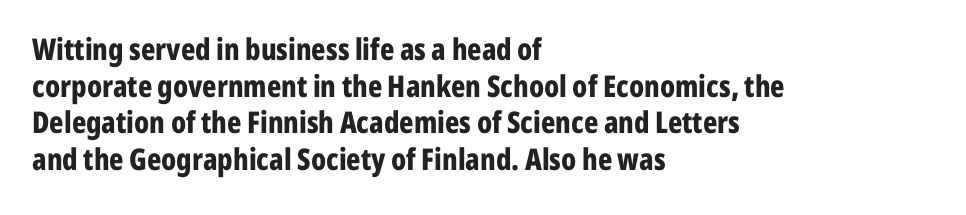
Q: Is the text bold? A: Yes.
Q: Is the text italic (slanted)? A: No, it is upright.
Q: Is the typeface a serif or a sans-serif typeface? A: Sans-serif.
Q: Is the text underlined? A: No.
Q: How is the paragraph aligned? A: Left-aligned.
Q: Is the spacing between letters normal or unusually wide? A: Normal.
Q: Width (condensed, normal, or wide)? A: Condensed.
Q: Stroke contrast? A: Low.
Q: x-height? A: Medium.
Q: Monospaced? A: No.
